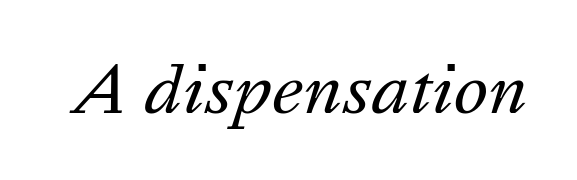
{"italic": "yes", "lean": "right", "slant_degrees": 16, "bold": "no", "weight": "regular", "width": "normal", "stroke_contrast": "medium", "x_height": "medium", "monospaced": "no", "underline": "no", "letter_spacing": "normal", "letter_spacing_em": 0.0, "glyph_px": 65}
